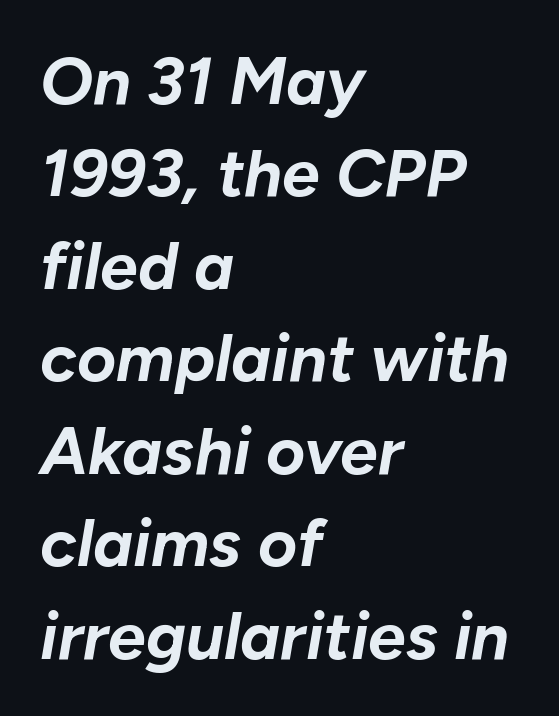
{"italic": "yes", "lean": "right", "slant_degrees": 10, "bold": "yes", "weight": "bold", "width": "normal", "stroke_contrast": "low", "x_height": "medium", "monospaced": "no", "underline": "no", "align": "left", "line_spacing": "normal", "line_spacing_ratio": 1.38, "letter_spacing": "normal", "letter_spacing_em": 0.0, "glyph_px": 67}
